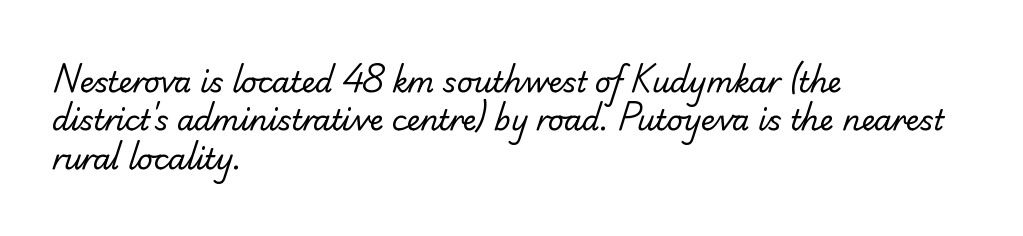
The image shows 28 px regular-weight sans-serif type; set left-aligned, normal line spacing (1.37x), normal letter spacing, not underlined; low stroke contrast and a small x-height.
